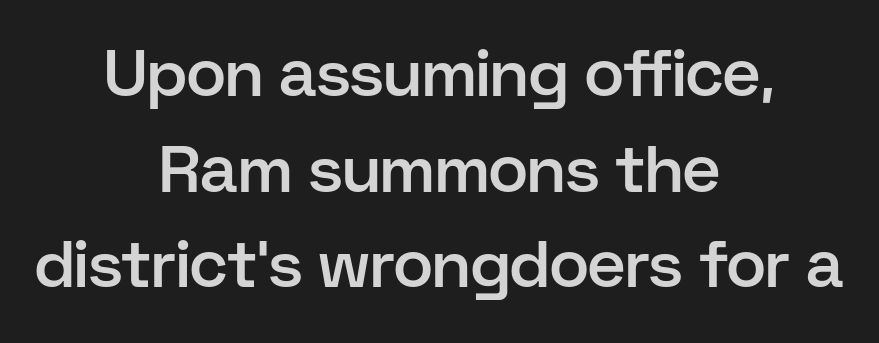
The image shows 66 px semibold sans-serif type, upright; set centered, normal line spacing (1.45x), normal letter spacing, not underlined; low stroke contrast and a medium x-height.
